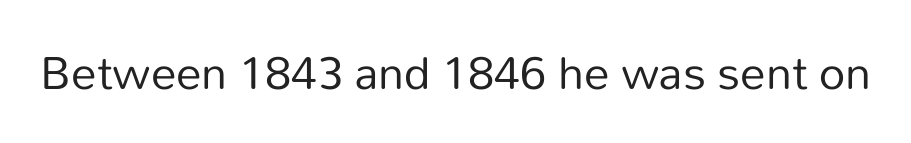
{"serif": "no", "italic": "no", "bold": "no", "weight": "regular", "width": "normal", "stroke_contrast": "low", "x_height": "medium", "monospaced": "no", "underline": "no", "letter_spacing": "normal", "letter_spacing_em": 0.0, "glyph_px": 51}
